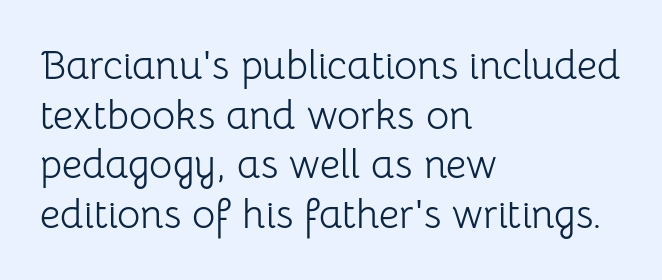
Heaviness? Minimal to ordinary, like unemphasized prose. Glyph-to-glyph distance matches everyday printed text. Quick note: underline off. Spacing verdict: proportional, widths tailored to each character. Each line starts at the same left margin while the right side varies. Check where the strokes stop: nothing finishes them off — pure sans.
